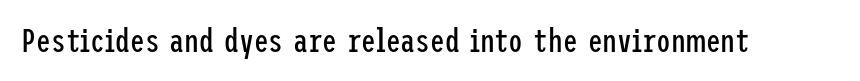
{"serif": "no", "italic": "no", "bold": "no", "weight": "regular", "width": "condensed", "stroke_contrast": "low", "x_height": "medium", "underline": "no", "letter_spacing": "normal", "letter_spacing_em": 0.0, "glyph_px": 33}
